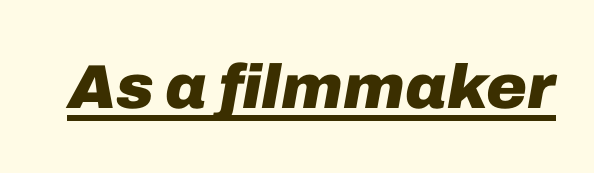
{"italic": "yes", "lean": "right", "slant_degrees": 10, "bold": "yes", "weight": "heavy", "width": "normal", "stroke_contrast": "low", "x_height": "medium", "monospaced": "no", "underline": "yes", "letter_spacing": "normal", "letter_spacing_em": 0.0, "glyph_px": 62}
